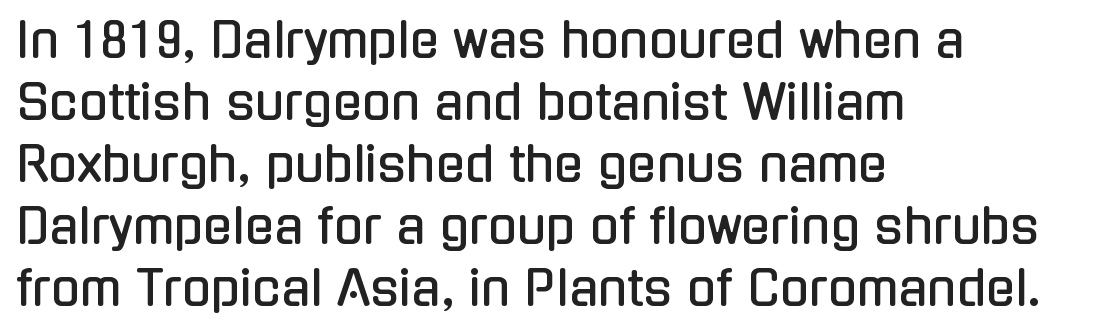
The image shows 48 px condensed sans-serif type, upright; set left-aligned, normal line spacing (1.29x), normal letter spacing, not underlined; low stroke contrast and a medium x-height.
